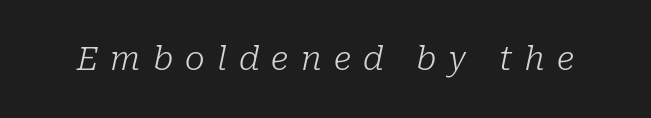
The image shows 33 px light serif type, italic (leaning right); set unusually wide letter spacing (+0.37 em), not underlined; low stroke contrast and a medium x-height.
